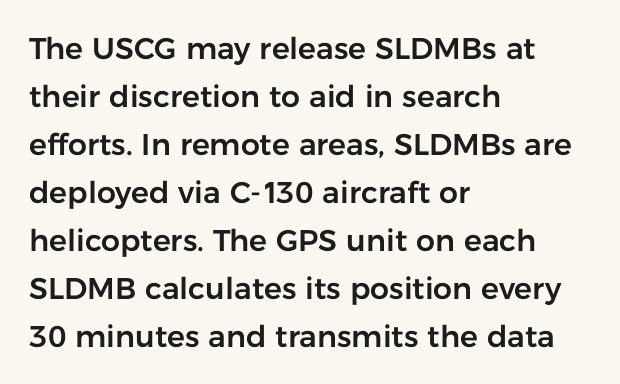
Vertical spacing — default. Quick note: not italic, upright. Is the letter spacing exaggerated? No — it looks like the ordinary default. The baseline area is clear. The rendering anchors every line to the left-hand side.
